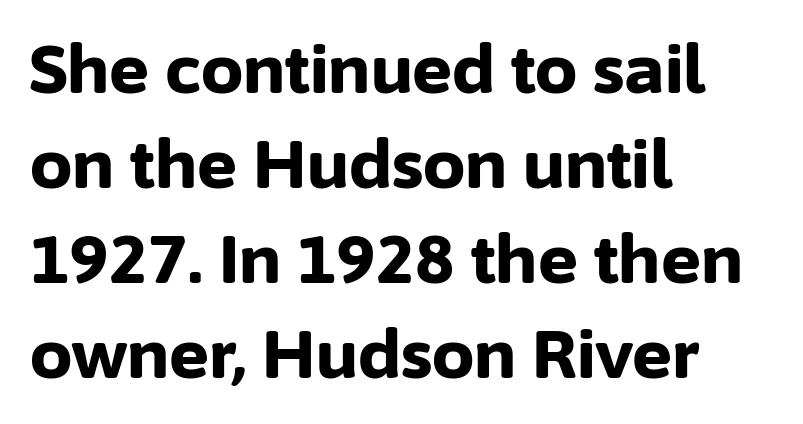
The image shows 67 px bold sans-serif type, upright; set left-aligned, normal line spacing (1.42x), normal letter spacing, not underlined; low stroke contrast and a medium x-height.
